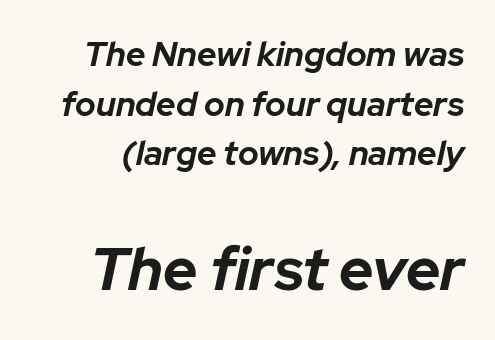
{"italic": "yes", "lean": "right", "slant_degrees": 12, "bold": "yes", "weight": "bold", "width": "normal", "stroke_contrast": "low", "x_height": "medium", "monospaced": "no", "underline": "no", "line_spacing": "normal", "line_spacing_ratio": 1.46, "letter_spacing": "normal", "letter_spacing_em": 0.0, "larger_block": "second", "size_ratio": 1.76, "glyph_px": 60}
